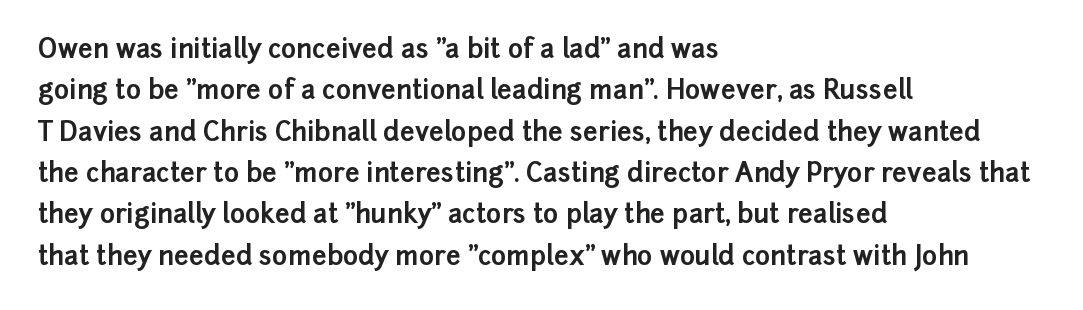
The image shows 26 px bold type, upright; set left-aligned, normal line spacing (1.59x), normal letter spacing, not underlined.
